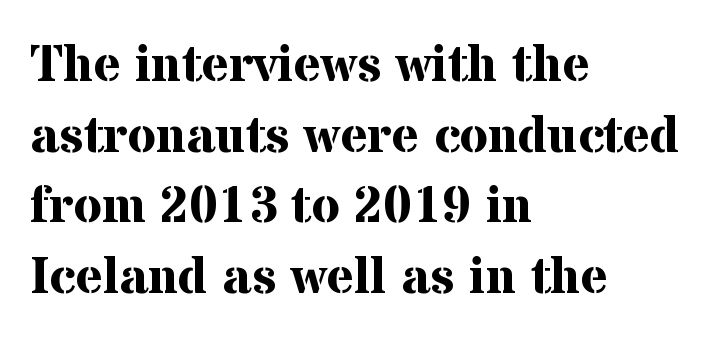
{"serif": "yes", "italic": "no", "bold": "yes", "weight": "bold", "width": "normal", "stroke_contrast": "medium", "x_height": "medium", "monospaced": "no", "underline": "no", "align": "left", "line_spacing": "normal", "line_spacing_ratio": 1.36, "letter_spacing": "normal", "letter_spacing_em": 0.0, "glyph_px": 52}
